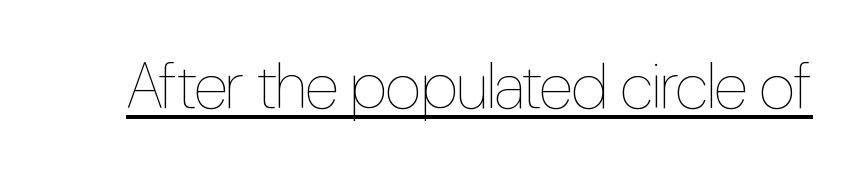
Is the letter spacing exaggerated? No — it looks like the ordinary default. Each letter keeps its own natural width here, so spacing adapts to shape. The lettering is marked with a stroke running underneath it. Posture: vertical.
